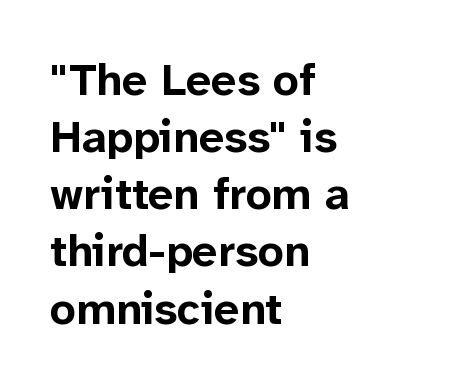
{"serif": "no", "italic": "no", "bold": "yes", "weight": "bold", "width": "normal", "stroke_contrast": "low", "x_height": "medium", "monospaced": "no", "underline": "no", "align": "left", "line_spacing": "normal", "line_spacing_ratio": 1.27, "letter_spacing": "normal", "letter_spacing_em": 0.0, "glyph_px": 45}
